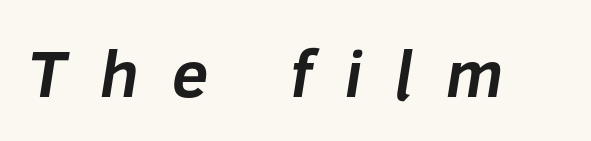
{"serif": "no", "bold": "yes", "weight": "bold", "width": "normal", "stroke_contrast": "low", "x_height": "medium", "monospaced": "no", "underline": "no", "letter_spacing": "wide", "letter_spacing_em": 0.5, "glyph_px": 66}
